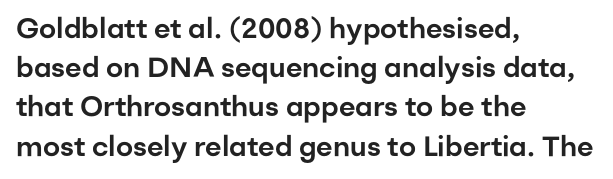
Q: Is the text italic (slanted)? A: No, it is upright.
Q: Is the typeface a serif or a sans-serif typeface? A: Sans-serif.
Q: Is the text underlined? A: No.
Q: How is the paragraph aligned? A: Left-aligned.
Q: Is the spacing between letters normal or unusually wide? A: Normal.
Q: Is the spacing between lines tight, normal or loose? A: Normal.
Q: Width (condensed, normal, or wide)? A: Normal.
Q: Stroke contrast? A: Low.
Q: x-height? A: Medium.
Q: Monospaced? A: No.
